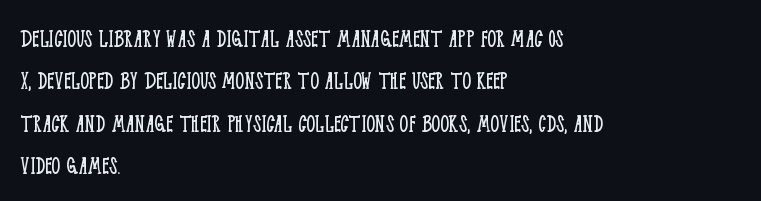
The image shows 27 px text type, upright; set left-aligned, normal line spacing (1.57x), normal letter spacing, not underlined.
